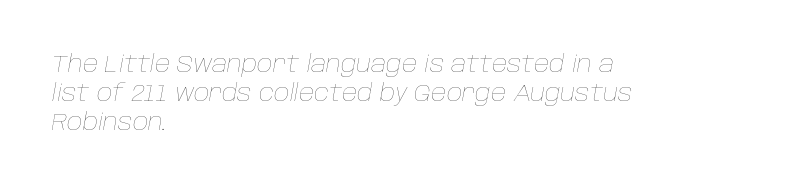
Q: Is the text bold? A: No.
Q: Is the text italic (slanted)? A: Yes, it leans right by about 10 degrees.
Q: Is the text underlined? A: No.
Q: How is the paragraph aligned? A: Left-aligned.
Q: Is the spacing between letters normal or unusually wide? A: Normal.
